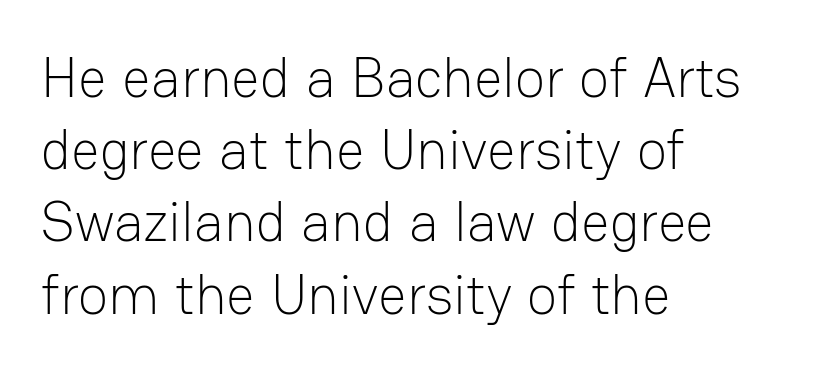
{"serif": "no", "italic": "no", "bold": "no", "weight": "light", "width": "normal", "stroke_contrast": "low", "x_height": "medium", "monospaced": "no", "underline": "no", "align": "left", "line_spacing": "normal", "line_spacing_ratio": 1.29, "letter_spacing": "normal", "letter_spacing_em": 0.0, "glyph_px": 56}
